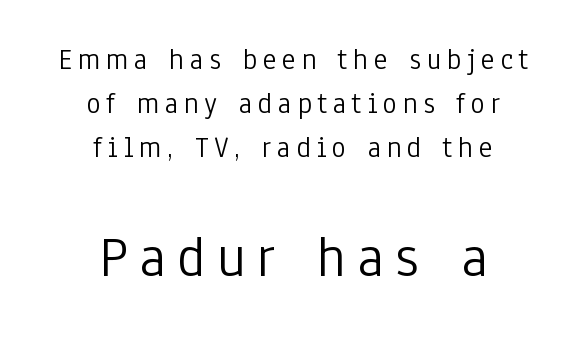
The image shows 59 px light, condensed sans-serif type, upright; set centered, normal line spacing (1.47x), not underlined; the second (bottom) block is 1.97x larger; low stroke contrast and a medium x-height.
